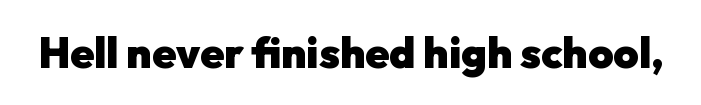
{"serif": "no", "italic": "no", "bold": "yes", "weight": "heavy", "width": "normal", "stroke_contrast": "low", "x_height": "medium", "monospaced": "no", "underline": "no", "letter_spacing": "normal", "letter_spacing_em": 0.0, "glyph_px": 43}
